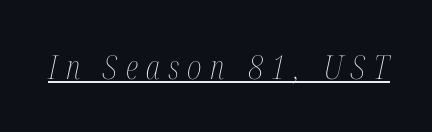
{"italic": "yes", "lean": "right", "slant_degrees": 12, "bold": "no", "weight": "thin", "width": "condensed", "stroke_contrast": "medium", "x_height": "medium", "monospaced": "no", "underline": "yes", "letter_spacing": "wide", "letter_spacing_em": 0.25, "glyph_px": 33}
